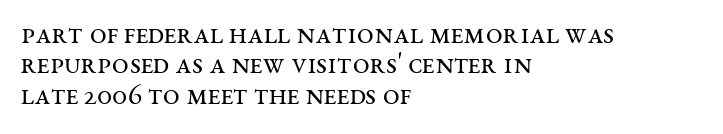
The rendering uses natural spacing where letterforms have individual widths. Plain, unruled lines of type. Vertical strokes here are truly vertical. How are the letters spaced? Ordinarily, with no added tracking.
